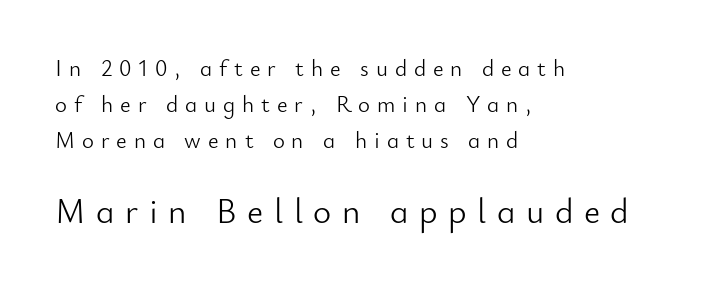
{"serif": "no", "italic": "no", "bold": "no", "weight": "light", "width": "normal", "stroke_contrast": "low", "x_height": "small", "monospaced": "no", "underline": "no", "align": "left", "line_spacing": "normal", "line_spacing_ratio": 1.57, "letter_spacing": "wide", "letter_spacing_em": 0.3, "larger_block": "second", "size_ratio": 1.52, "glyph_px": 35}
